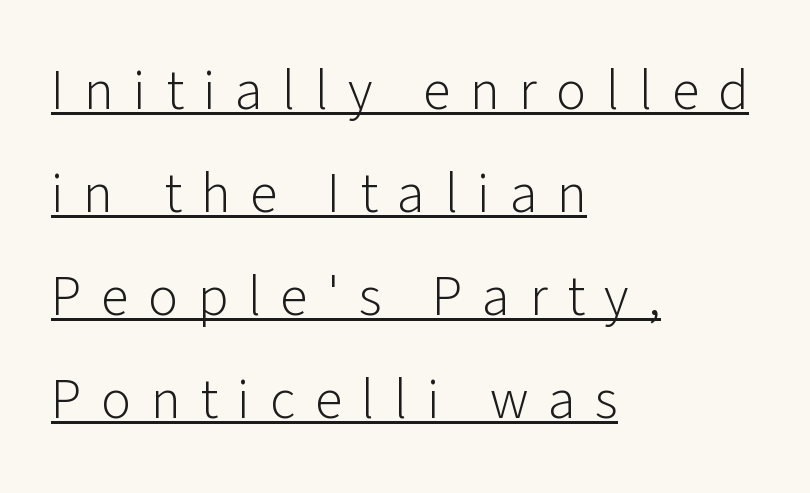
Q: Is the text bold? A: No.
Q: Is the text italic (slanted)? A: No, it is upright.
Q: Is the typeface a serif or a sans-serif typeface? A: Sans-serif.
Q: Is the text underlined? A: Yes.
Q: How is the paragraph aligned? A: Left-aligned.
Q: Is the spacing between letters normal or unusually wide? A: Unusually wide.
Q: Width (condensed, normal, or wide)? A: Normal.
Q: Stroke contrast? A: Low.
Q: x-height? A: Medium.
Q: Monospaced? A: No.
